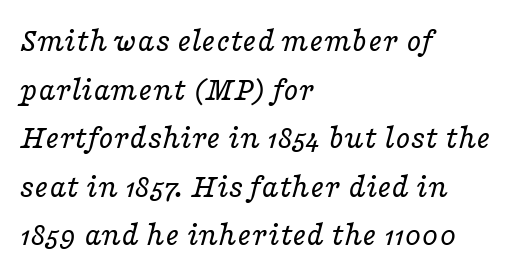
Q: Is the text bold? A: No.
Q: Is the text italic (slanted)? A: Yes, it leans right by about 16 degrees.
Q: Is the typeface a serif or a sans-serif typeface? A: Serif.
Q: Is the text underlined? A: No.
Q: How is the paragraph aligned? A: Left-aligned.
Q: Is the spacing between letters normal or unusually wide? A: Normal.
Q: Is the spacing between lines tight, normal or loose? A: Normal.
Q: Width (condensed, normal, or wide)? A: Wide.
Q: Stroke contrast? A: Low.
Q: x-height? A: Medium.
Q: Monospaced? A: No.
